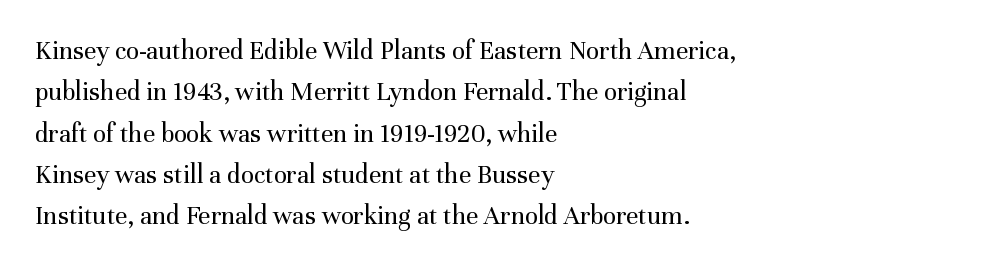
The image shows 27 px text type, upright; set left-aligned, normal line spacing (1.53x), normal letter spacing, not underlined.
